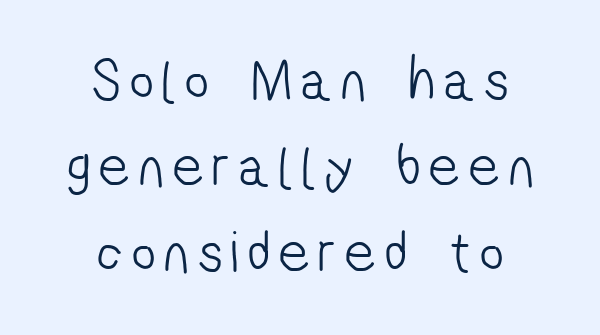
Q: Is the text bold? A: No.
Q: Is the typeface a serif or a sans-serif typeface? A: Sans-serif.
Q: Is the text underlined? A: No.
Q: How is the paragraph aligned? A: Centered.
Q: Is the spacing between lines tight, normal or loose? A: Normal.
Q: Width (condensed, normal, or wide)? A: Condensed.
Q: Stroke contrast? A: Low.
Q: x-height? A: Medium.
Q: Monospaced? A: No.
